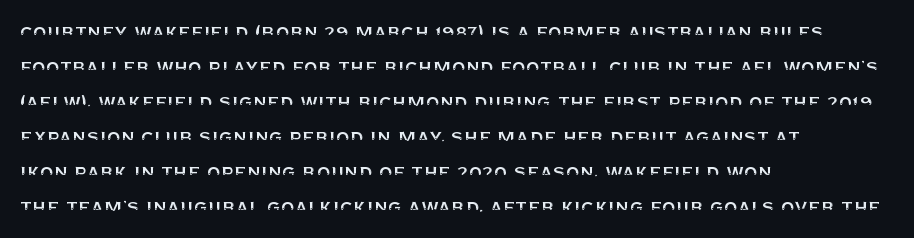
The image shows 22 px text type, upright; set left-aligned, normal line spacing (1.59x), normal letter spacing, not underlined.
